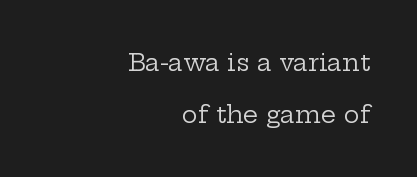
Q: Is the text bold? A: No.
Q: Is the text italic (slanted)? A: No, it is upright.
Q: Is the text underlined? A: No.
Q: How is the paragraph aligned? A: Right-aligned.
Q: Is the spacing between letters normal or unusually wide? A: Normal.
Q: Is the spacing between lines tight, normal or loose? A: Loose.
